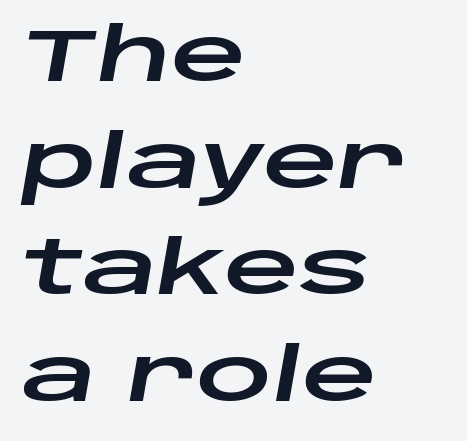
{"italic": "yes", "lean": "right", "slant_degrees": 10, "width": "wide", "stroke_contrast": "low", "x_height": "large", "monospaced": "no", "underline": "no", "align": "left", "line_spacing": "normal", "line_spacing_ratio": 1.44, "letter_spacing": "normal", "letter_spacing_em": 0.0, "glyph_px": 74}
